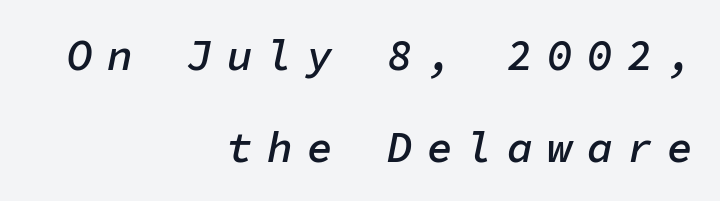
The image shows 43 px semibold type, italic (leaning right), monospaced; set right-aligned, loose line spacing (2.13x), unusually wide letter spacing (+0.33 em), not underlined; low stroke contrast and a medium x-height.
